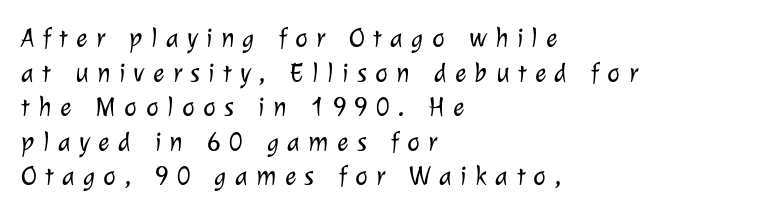
{"bold": "no", "underline": "no", "align": "left", "line_spacing": "normal", "line_spacing_ratio": 1.28, "letter_spacing": "wide", "letter_spacing_em": 0.31, "glyph_px": 27}
